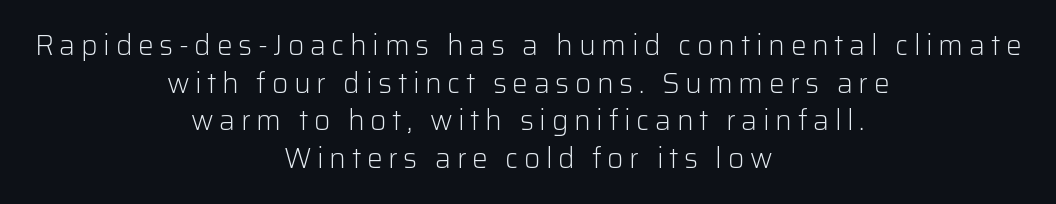
{"serif": "no", "italic": "no", "bold": "no", "weight": "light", "width": "normal", "stroke_contrast": "low", "x_height": "medium", "monospaced": "no", "underline": "no", "align": "center", "line_spacing": "normal", "line_spacing_ratio": 1.34, "letter_spacing": "wide", "letter_spacing_em": 0.2, "glyph_px": 28}
